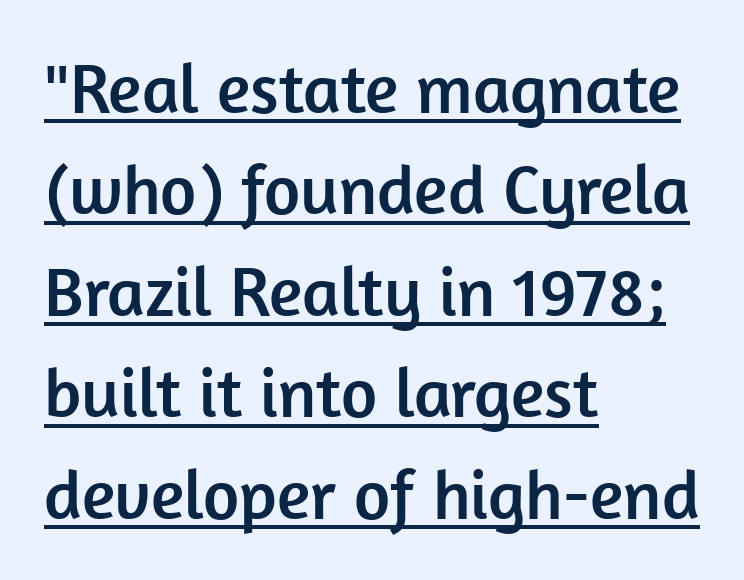
{"serif": "no", "italic": "no", "width": "normal", "stroke_contrast": "low", "x_height": "medium", "monospaced": "no", "underline": "yes", "align": "left", "line_spacing": "normal", "line_spacing_ratio": 1.45, "letter_spacing": "normal", "letter_spacing_em": 0.0, "glyph_px": 70}
